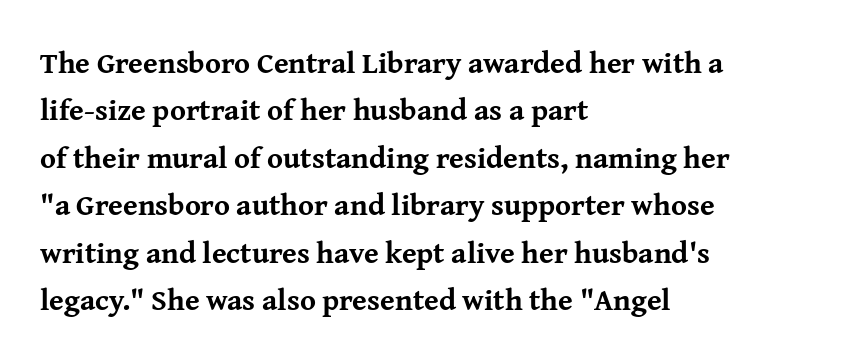
In terms of letterspacing, this is plain default setting. Is this a fixed-width face? No — the glyphs have proportional, varying widths. Every stem runs plumb, perpendicular to the baseline. Summary of weight: heavy, a full bold. Anything drawn beneath the words? Only blank space.
